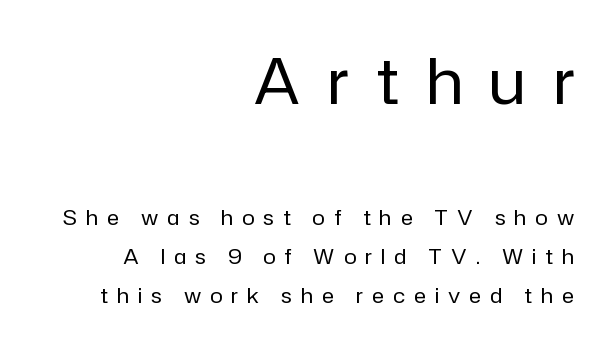
Q: Is the text bold? A: No.
Q: Is the text italic (slanted)? A: No, it is upright.
Q: Is the typeface a serif or a sans-serif typeface? A: Sans-serif.
Q: Is the text underlined? A: No.
Q: How is the paragraph aligned? A: Right-aligned.
Q: Is the spacing between letters normal or unusually wide? A: Unusually wide.
Q: Which block of text is set in a larger size, the first (top) or the second (bottom)? A: The first (top) one.
Q: Width (condensed, normal, or wide)? A: Normal.
Q: Stroke contrast? A: Low.
Q: x-height? A: Medium.
Q: Monospaced? A: No.
